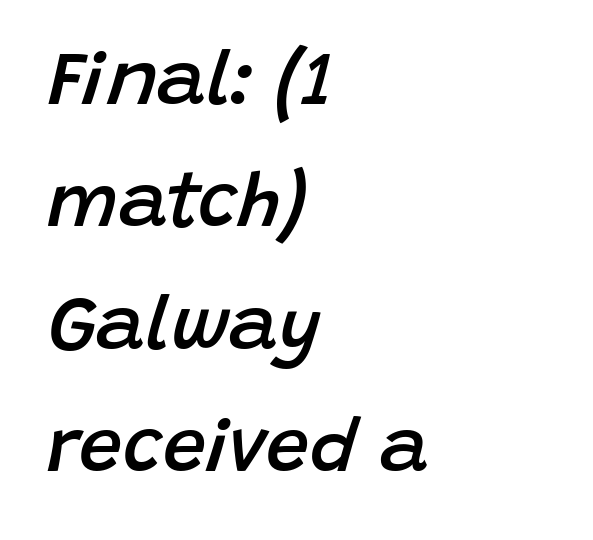
The baseline area is clear. Horizontal alignment here is leftward, the default for most running prose. If you measured baseline to baseline, you'd find a middling distance. A typesetter would call this zero additional tracking.
